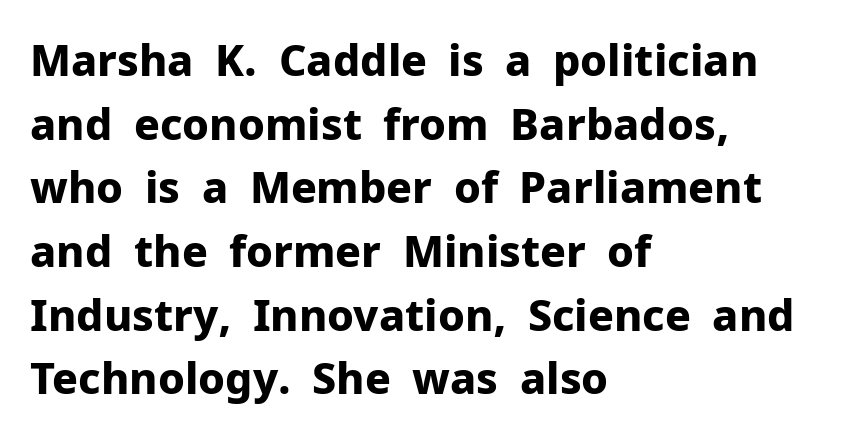
The rendering uses natural spacing where letterforms have individual widths. This is sans-serif lettering, the kind often seen on screens and signage. The type is set solid horizontally, with unmodified tracking. Horizontal alignment here is leftward, the default for most running prose. The gap between lines stays unmarked. Leading: standard.
